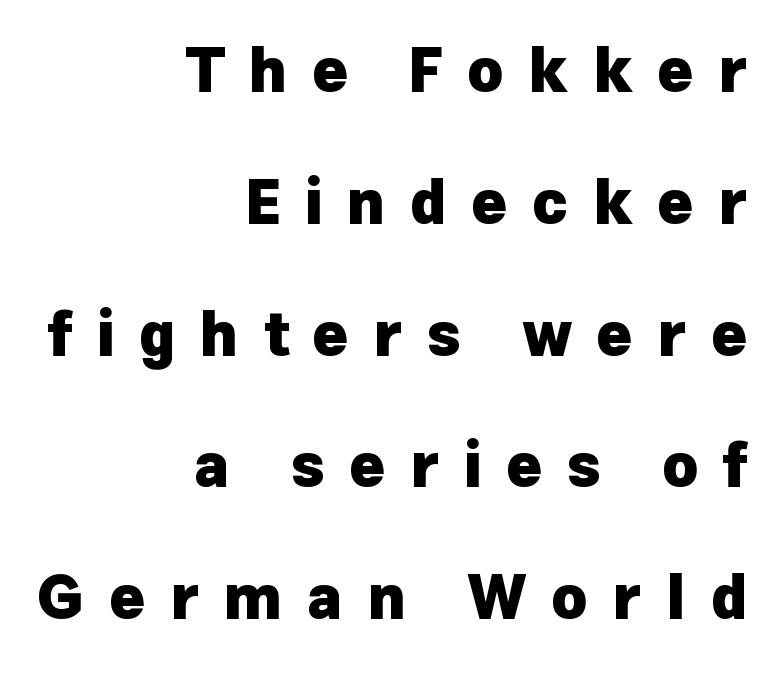
The image shows 61 px heavy sans-serif type, upright; set right-aligned, loose line spacing (2.16x), unusually wide letter spacing (+0.4 em), not underlined; low stroke contrast and a medium x-height.
